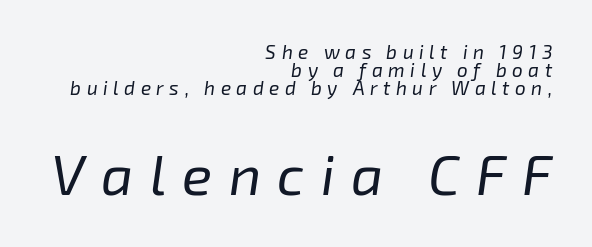
Closely set lines give the paragraph a compact silhouette. The lines are quadded right. Whoever set this made the second block the dominant, larger element. The gap between lines stays unmarked. If you drew a line through each stem, it would be angled. Varying glyph widths throughout — classic text-font behaviour.
